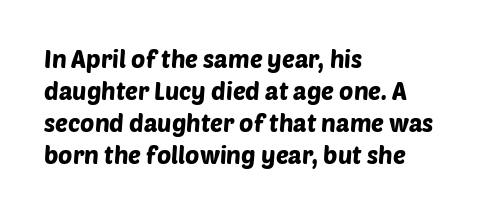
Q: Is the text underlined? A: No.
Q: How is the paragraph aligned? A: Left-aligned.
Q: Is the spacing between letters normal or unusually wide? A: Normal.
Q: Is the spacing between lines tight, normal or loose? A: Normal.
